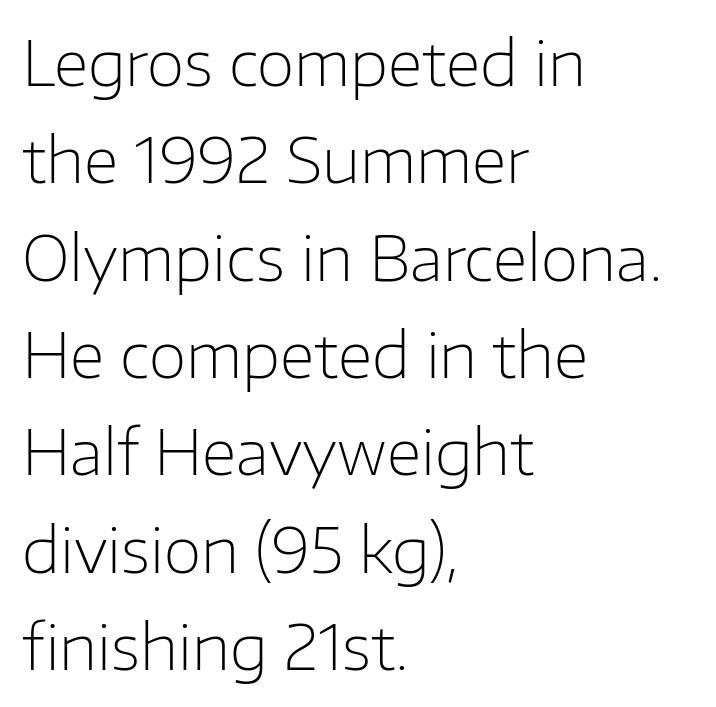
The image shows 62 px light sans-serif type, upright; set left-aligned, normal line spacing (1.57x), normal letter spacing, not underlined; low stroke contrast and a medium x-height.
